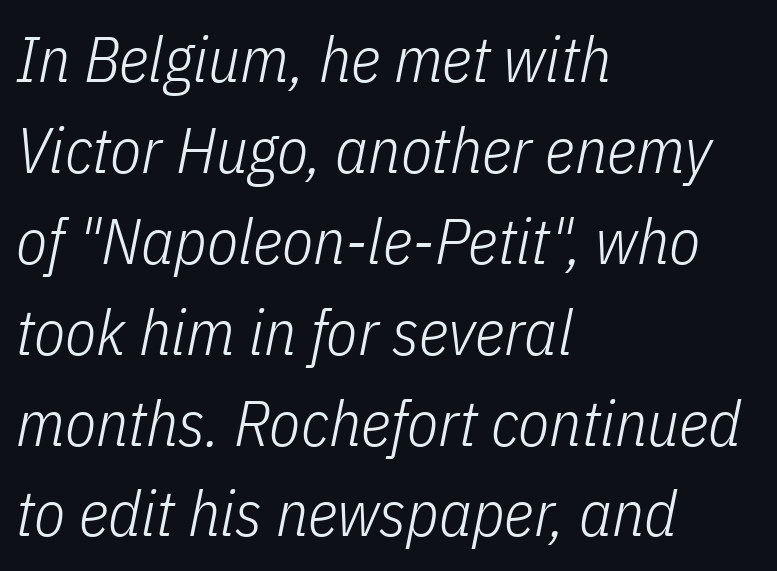
Characters are canted at an angle relative to the baseline's perpendicular. The lines sit at an ordinary, default distance from one another. This rendering uses left alignment, leaving the right contour irregular. Standard letterfit; no display-style spreading of the glyphs.
